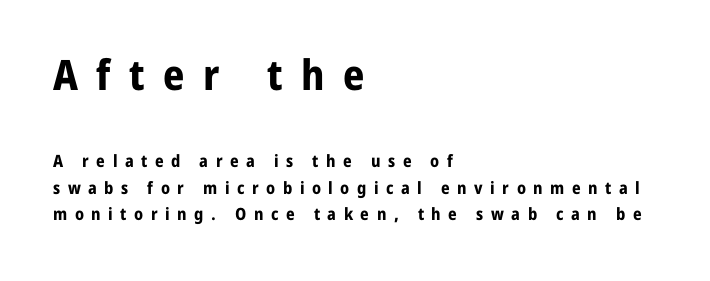
The image shows 42 px bold sans-serif type, upright; set left-aligned, normal line spacing (1.56x), unusually wide letter spacing (+0.44 em), not underlined; the first (top) block is 2.47x larger; low stroke contrast and a medium x-height.
